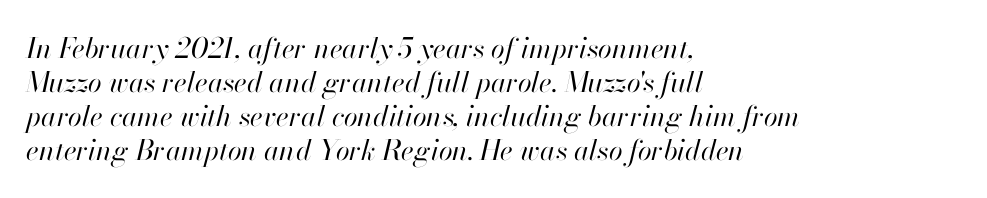
The image shows 28 px regular-weight type, italic (leaning right); set left-aligned, line spacing 1.21x, normal letter spacing, not underlined; high stroke contrast and a small x-height.
